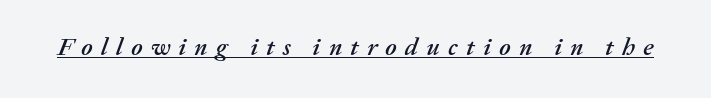
The glyphs look as if they've been sheared to an angle. Is the letter spacing exaggerated? Yes — the characters are pushed far apart. What decoration does the sample have? An underline.
